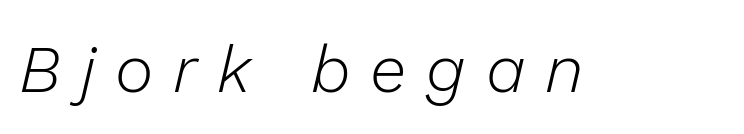
Decoration check: the copy has no underline. Stroke mass is kept to a normal reading level or below. The letters are spread apart with noticeably loose tracking. This is oblique type, the kind used for emphasis or titles. The face used here is proportionally spaced, like ordinary book or web type.
